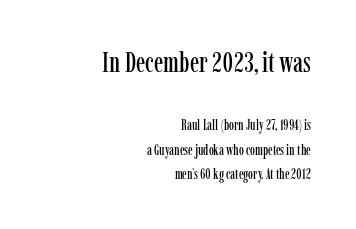
This rendering uses right alignment, leaving the left contour irregular. Each word holds together tightly as a unit, with standard inter-letter gaps. Look at the glyph heights: the upper group is clearly the bigger setting. Does the lettering tilt? It doesn't — this is upright. Old-style or modern, the face here clearly has serifs. The space directly below the letters is spotless.
